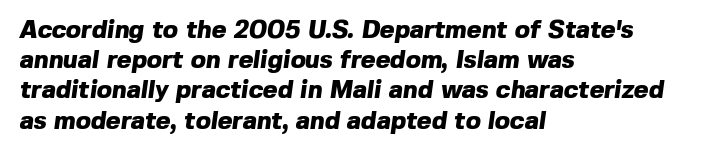
Q: Is the text bold? A: Yes.
Q: Is the text underlined? A: No.
Q: How is the paragraph aligned? A: Left-aligned.
Q: Is the spacing between letters normal or unusually wide? A: Normal.
